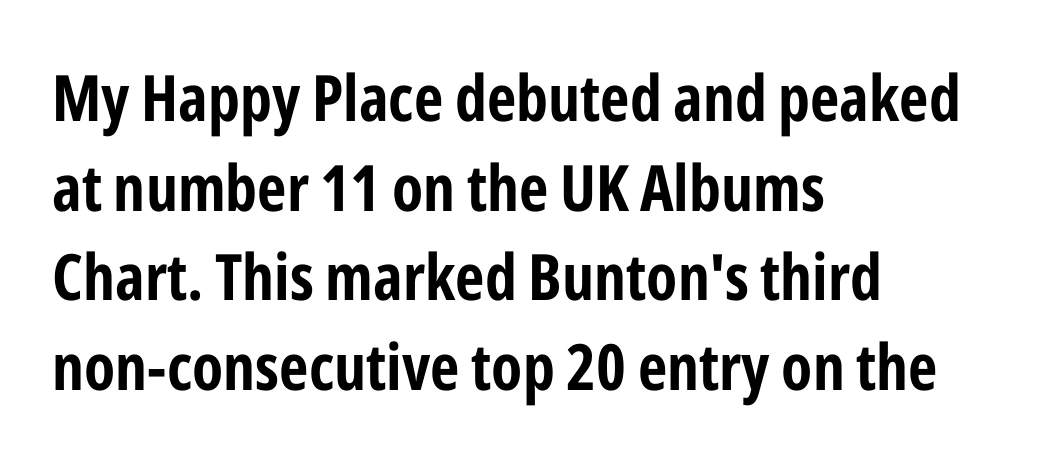
The compositor pushed each line to the left boundary. Bare-footed words on every line. Think of a printed novel: that variable character pitch is what you see here. Heavy-handed strokes throughout: this text is bold.
